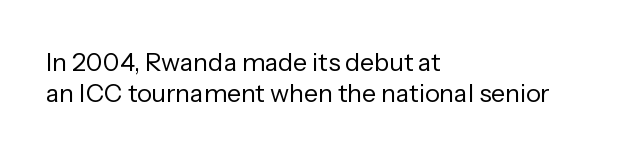
{"italic": "no", "bold": "no", "underline": "no", "align": "left", "line_spacing_ratio": 1.23, "letter_spacing": "normal", "letter_spacing_em": 0.0, "glyph_px": 25}
